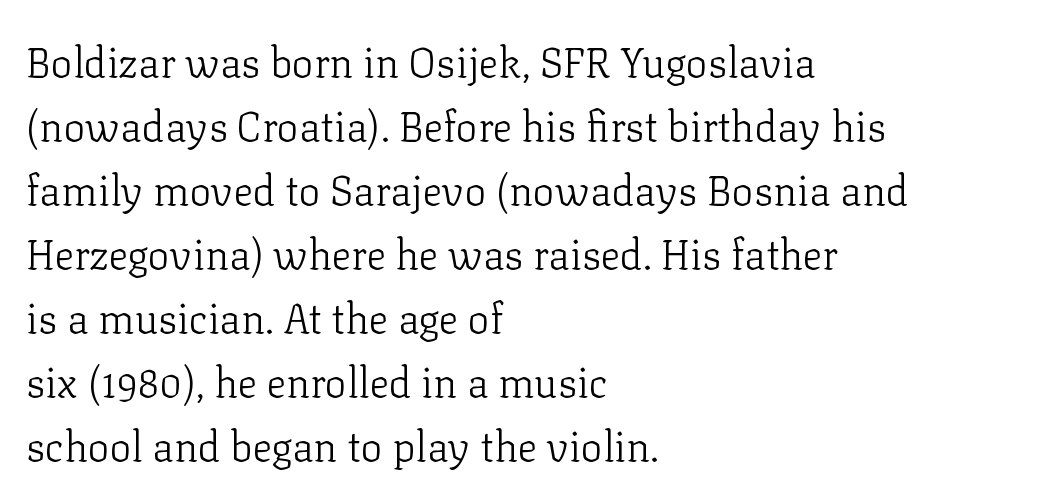
Q: Is the text bold? A: No.
Q: Is the text italic (slanted)? A: No, it is upright.
Q: Is the typeface a serif or a sans-serif typeface? A: Serif.
Q: Is the text underlined? A: No.
Q: How is the paragraph aligned? A: Left-aligned.
Q: Is the spacing between letters normal or unusually wide? A: Normal.
Q: Is the spacing between lines tight, normal or loose? A: Normal.
Q: Width (condensed, normal, or wide)? A: Normal.
Q: Stroke contrast? A: Low.
Q: x-height? A: Medium.
Q: Monospaced? A: No.
